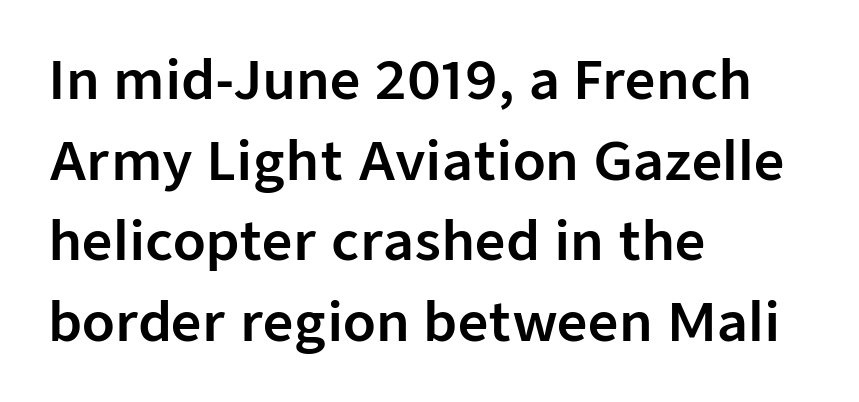
Q: Is the text italic (slanted)? A: No, it is upright.
Q: Is the typeface a serif or a sans-serif typeface? A: Sans-serif.
Q: Is the text underlined? A: No.
Q: How is the paragraph aligned? A: Left-aligned.
Q: Is the spacing between letters normal or unusually wide? A: Normal.
Q: Is the spacing between lines tight, normal or loose? A: Normal.
Q: Width (condensed, normal, or wide)? A: Normal.
Q: Stroke contrast? A: Low.
Q: x-height? A: Medium.
Q: Monospaced? A: No.
